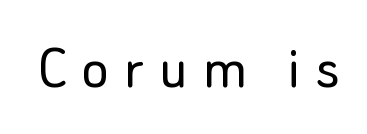
Has an underline been added? It has not. Counters stay open thanks to moderate or lighter strokes. The specimen reads as upright at a glance. There is plenty of visible air inserted between adjacent glyphs. These lines are composed in type without serifs. Do the characters align in a grid? No, the font is proportional.
